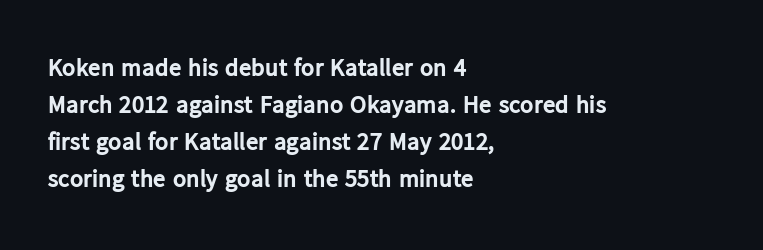
The image shows 25 px bold type, upright; set left-aligned, normal line spacing (1.48x), normal letter spacing, not underlined.
